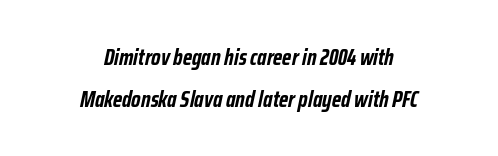
The image shows 23 px bold type, italic (leaning right); set centered, line spacing 1.81x, normal letter spacing, not underlined.
